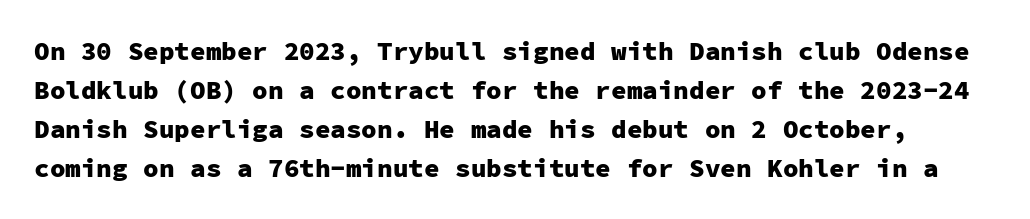
The image shows 26 px bold type, upright; set normal line spacing (1.5x), normal letter spacing, not underlined.
